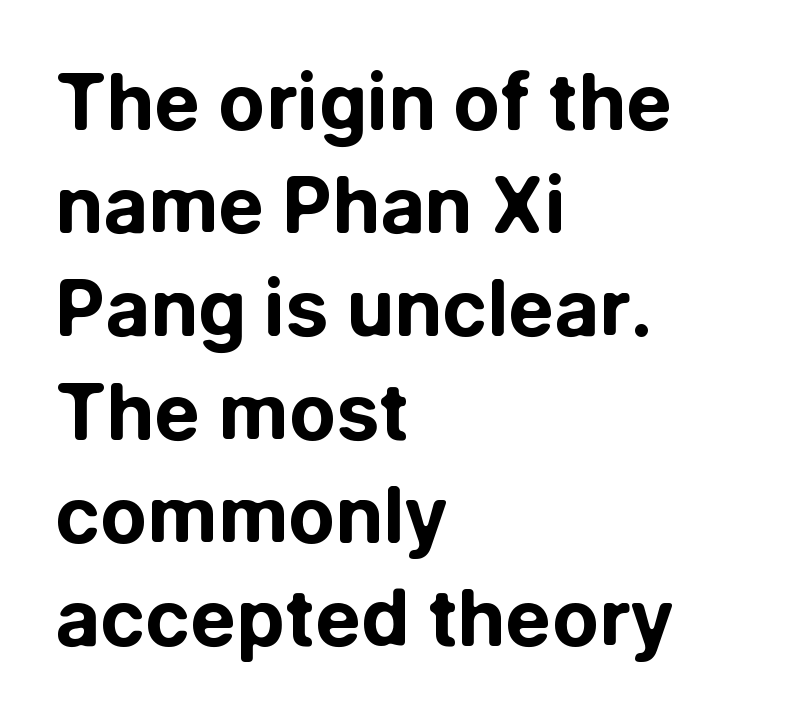
{"serif": "no", "italic": "no", "bold": "yes", "weight": "bold", "width": "normal", "stroke_contrast": "low", "x_height": "medium", "monospaced": "no", "underline": "no", "align": "left", "line_spacing": "normal", "line_spacing_ratio": 1.34, "letter_spacing": "normal", "letter_spacing_em": 0.0, "glyph_px": 77}
